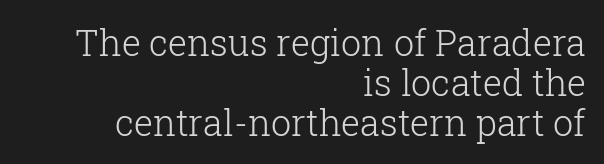
The image shows 36 px light serif type, upright; set right-aligned, tight line spacing (1.11x), normal letter spacing, not underlined; low stroke contrast and a medium x-height.
